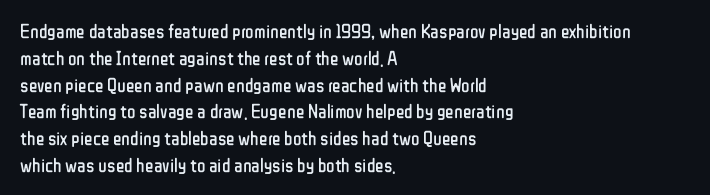
{"italic": "no", "bold": "no", "underline": "no", "align": "left", "line_spacing": "normal", "line_spacing_ratio": 1.34, "letter_spacing": "normal", "letter_spacing_em": 0.0, "glyph_px": 20}
